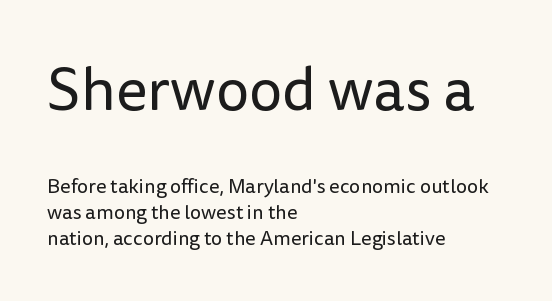
Q: Is the text bold? A: No.
Q: Is the text italic (slanted)? A: No, it is upright.
Q: Is the typeface a serif or a sans-serif typeface? A: Sans-serif.
Q: Is the text underlined? A: No.
Q: How is the paragraph aligned? A: Left-aligned.
Q: Is the spacing between letters normal or unusually wide? A: Normal.
Q: Is the spacing between lines tight, normal or loose? A: Normal.
Q: Which block of text is set in a larger size, the first (top) or the second (bottom)? A: The first (top) one.
Q: Width (condensed, normal, or wide)? A: Normal.
Q: Stroke contrast? A: Low.
Q: x-height? A: Medium.
Q: Monospaced? A: No.
